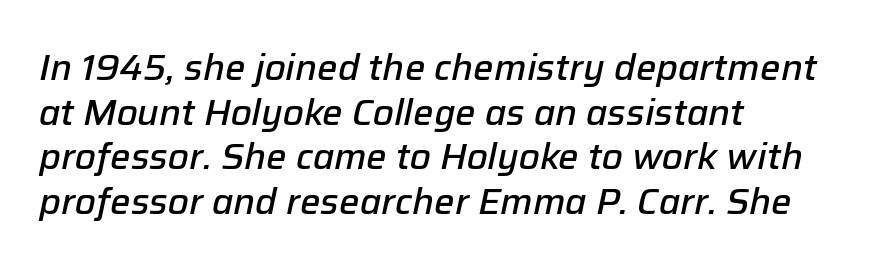
Q: Is the text bold? A: Semi-bold.
Q: Is the text italic (slanted)? A: Yes, it leans right by about 12 degrees.
Q: Is the text underlined? A: No.
Q: How is the paragraph aligned? A: Left-aligned.
Q: Is the spacing between letters normal or unusually wide? A: Normal.
Q: Width (condensed, normal, or wide)? A: Normal.
Q: Stroke contrast? A: Low.
Q: x-height? A: Medium.
Q: Monospaced? A: No.
